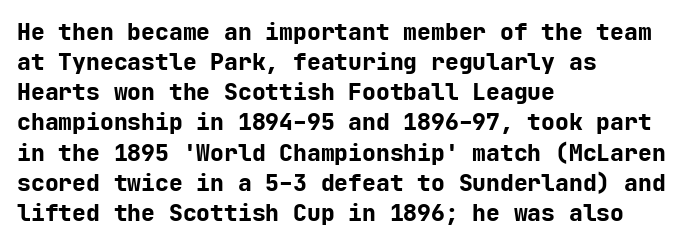
Does extra space separate the letters? No, they use regular spacing. The passage is arranged the way most books set body copy — flush left. Successive baselines arrive at the customary interval. Posture: upright roman. Is the type bold? Yes — the strokes are clearly thick and heavy.
